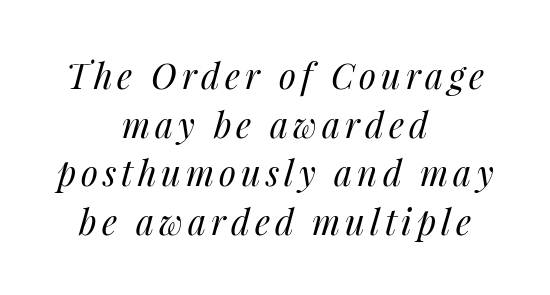
The letterforms sit at book weight or below. When letters slant like this, we call the style italic. A centered setting, common on invitations and titles, is used for this passage. The strip under each line holds only bare page.
